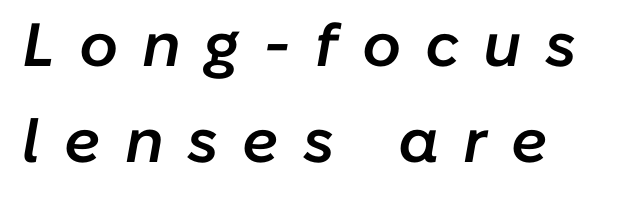
{"italic": "yes", "lean": "right", "slant_degrees": 10, "bold": "semi", "weight": "semibold", "width": "normal", "stroke_contrast": "low", "x_height": "medium", "monospaced": "no", "underline": "no", "align": "left", "line_spacing": "normal", "line_spacing_ratio": 1.58, "letter_spacing": "wide", "letter_spacing_em": 0.39, "glyph_px": 61}
